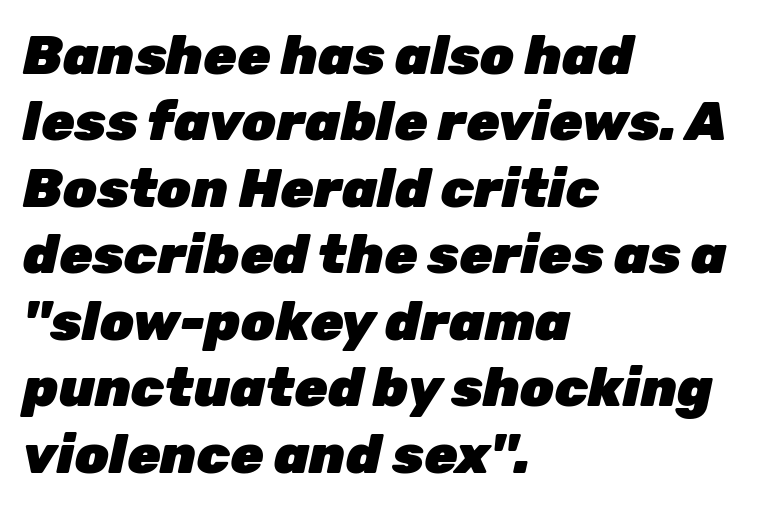
{"italic": "yes", "lean": "right", "slant_degrees": 12, "bold": "yes", "weight": "heavy", "width": "normal", "stroke_contrast": "low", "x_height": "medium", "monospaced": "no", "underline": "no", "align": "left", "line_spacing_ratio": 1.23, "letter_spacing": "normal", "letter_spacing_em": 0.0, "glyph_px": 54}
